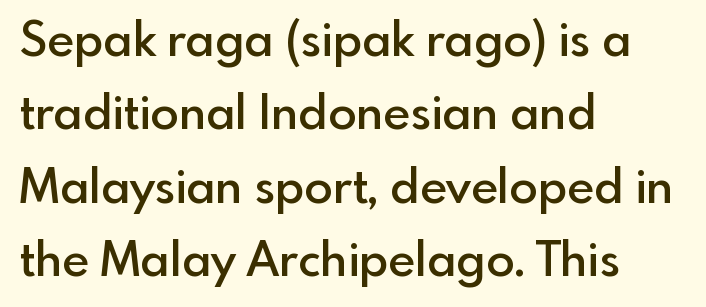
Caption: multi-line text, flush left, ragged right. Honestly, the row spacing looks completely unremarkable. Students, this is semibold: more ink than regular, less than bold. The foot of each line stays bare and open. The face used here is rendered with its standard letterfit. Classification — sans serif.
